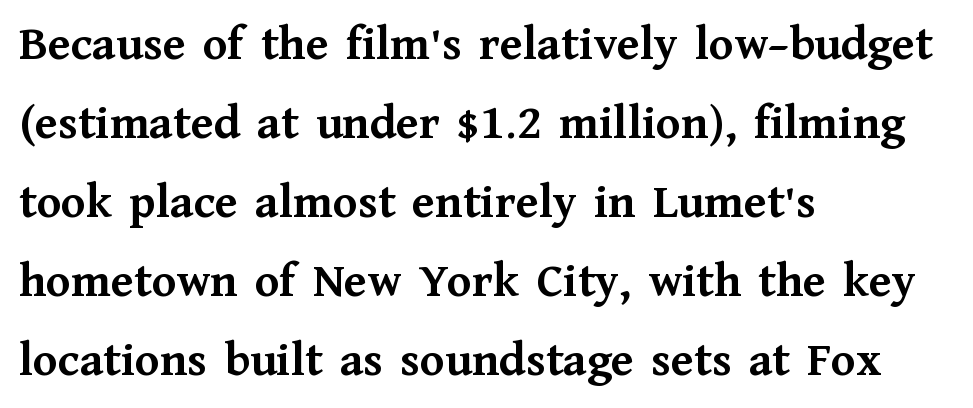
Q: Is the text bold? A: Yes.
Q: Is the text italic (slanted)? A: No, it is upright.
Q: Is the typeface a serif or a sans-serif typeface? A: Serif.
Q: Is the text underlined? A: No.
Q: How is the paragraph aligned? A: Left-aligned.
Q: Is the spacing between letters normal or unusually wide? A: Normal.
Q: Is the spacing between lines tight, normal or loose? A: Normal.
Q: Width (condensed, normal, or wide)? A: Normal.
Q: Stroke contrast? A: Medium.
Q: x-height? A: Medium.
Q: Monospaced? A: No.
